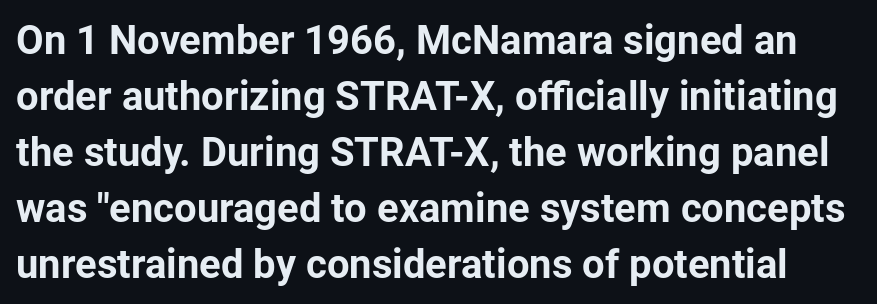
Q: Is the text bold? A: Yes.
Q: Is the text italic (slanted)? A: No, it is upright.
Q: Is the typeface a serif or a sans-serif typeface? A: Sans-serif.
Q: Is the text underlined? A: No.
Q: Is the spacing between letters normal or unusually wide? A: Normal.
Q: Is the spacing between lines tight, normal or loose? A: Normal.
Q: Width (condensed, normal, or wide)? A: Normal.
Q: Stroke contrast? A: Low.
Q: x-height? A: Medium.
Q: Monospaced? A: No.
